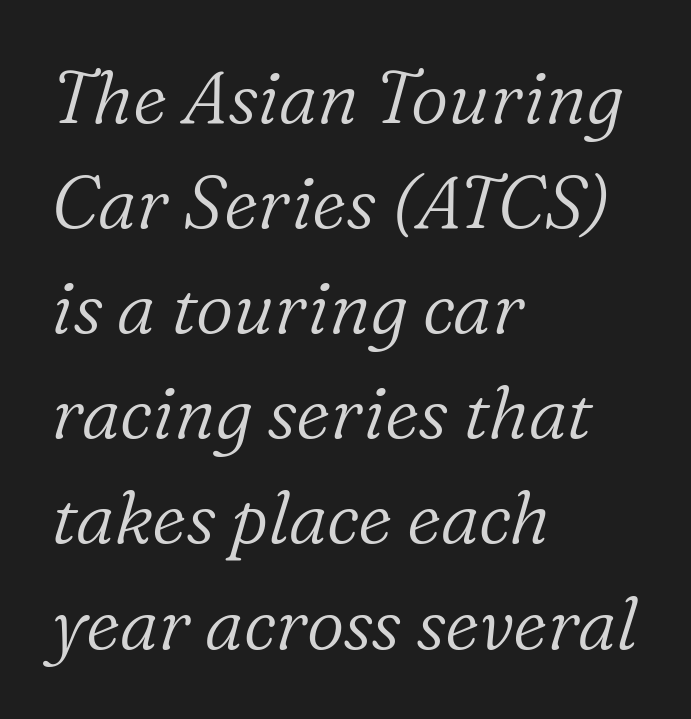
Each letter keeps its own natural width here, so spacing adapts to shape. Looking at the ascenders, they clearly lean. In terms of letterform style, serifs are clearly present. The letters sit at their default tracking, neither squeezed nor spread. The cut favours lightness, reaching ordinary text weight at its darkest.
